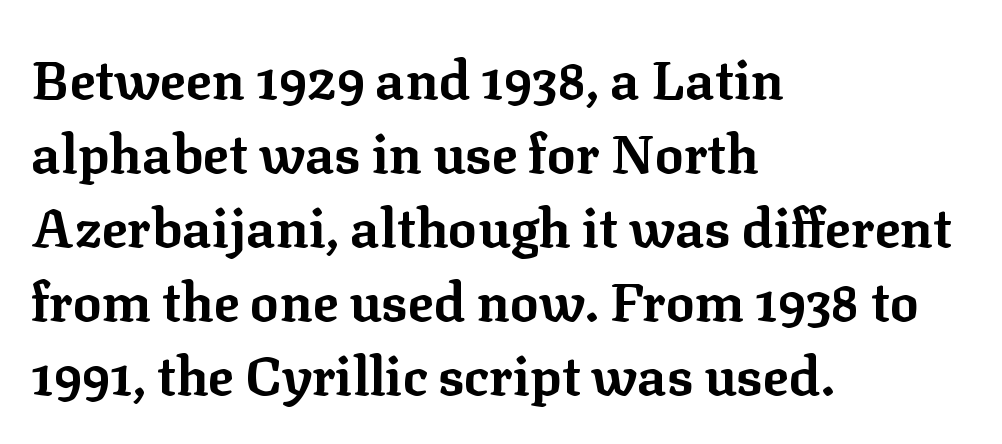
{"serif": "yes", "italic": "no", "bold": "yes", "weight": "bold", "width": "normal", "stroke_contrast": "low", "x_height": "medium", "monospaced": "no", "underline": "no", "align": "left", "line_spacing": "normal", "line_spacing_ratio": 1.37, "letter_spacing": "normal", "letter_spacing_em": 0.0, "glyph_px": 54}
